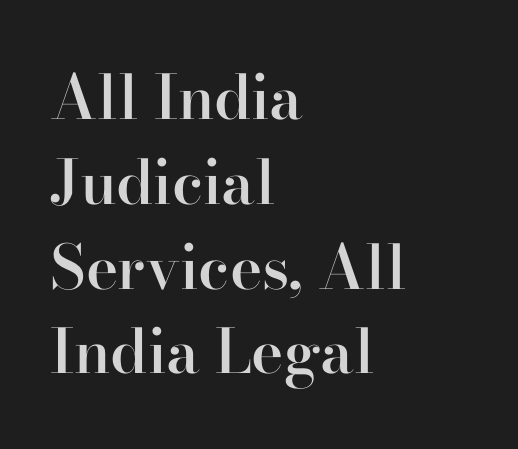
The image shows 61 px semibold serif type, upright; set left-aligned, normal line spacing (1.39x), normal letter spacing, not underlined; high stroke contrast and a small x-height.
